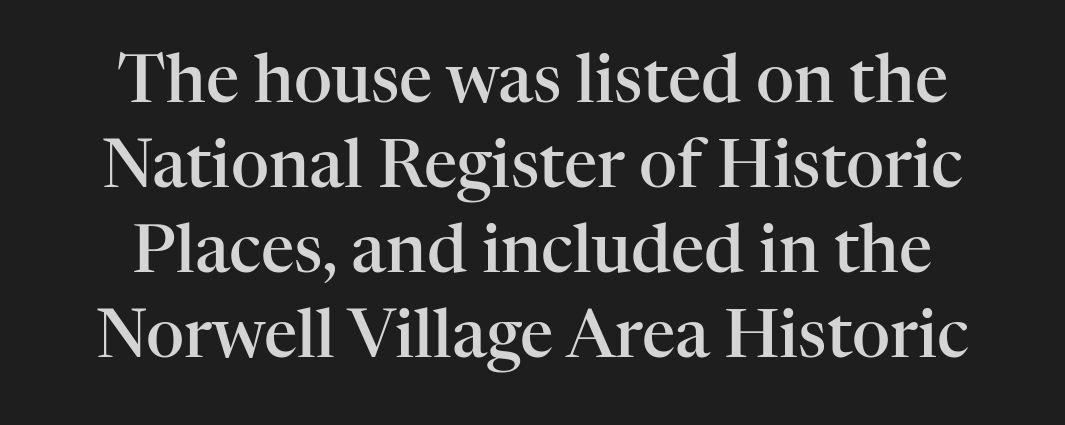
{"serif": "yes", "italic": "no", "bold": "semi", "weight": "semibold", "width": "normal", "stroke_contrast": "high", "x_height": "medium", "monospaced": "no", "underline": "no", "line_spacing": "normal", "line_spacing_ratio": 1.29, "letter_spacing": "normal", "letter_spacing_em": 0.0, "glyph_px": 66}
